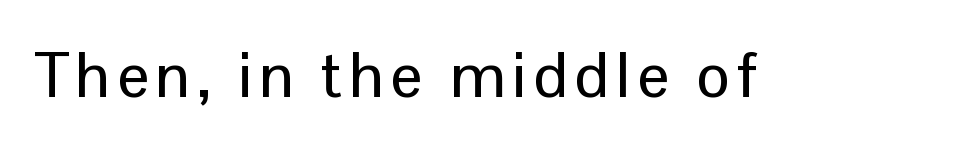
{"serif": "no", "italic": "no", "width": "normal", "stroke_contrast": "low", "x_height": "medium", "monospaced": "no", "underline": "no", "glyph_px": 63}
